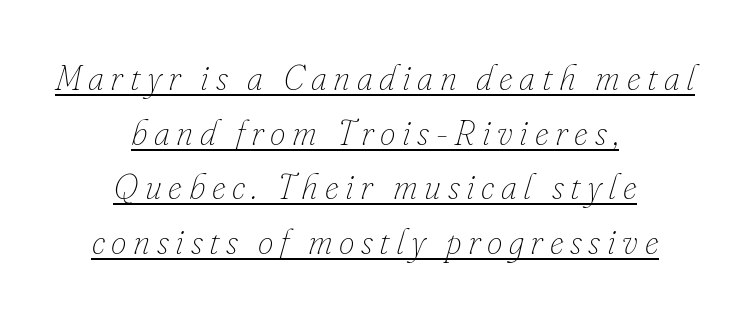
Q: Is the text bold? A: No.
Q: Is the text italic (slanted)? A: Yes, it leans right by about 16 degrees.
Q: Is the text underlined? A: Yes.
Q: How is the paragraph aligned? A: Centered.
Q: Is the spacing between lines tight, normal or loose? A: Normal.
Q: Width (condensed, normal, or wide)? A: Normal.
Q: Stroke contrast? A: Low.
Q: x-height? A: Small.
Q: Monospaced? A: No.
